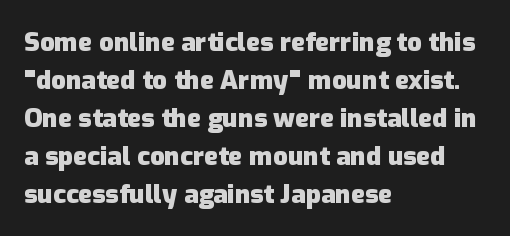
Q: Is the text bold? A: Yes.
Q: Is the text italic (slanted)? A: No, it is upright.
Q: Is the text underlined? A: No.
Q: How is the paragraph aligned? A: Left-aligned.
Q: Is the spacing between letters normal or unusually wide? A: Normal.
Q: Is the spacing between lines tight, normal or loose? A: Normal.
